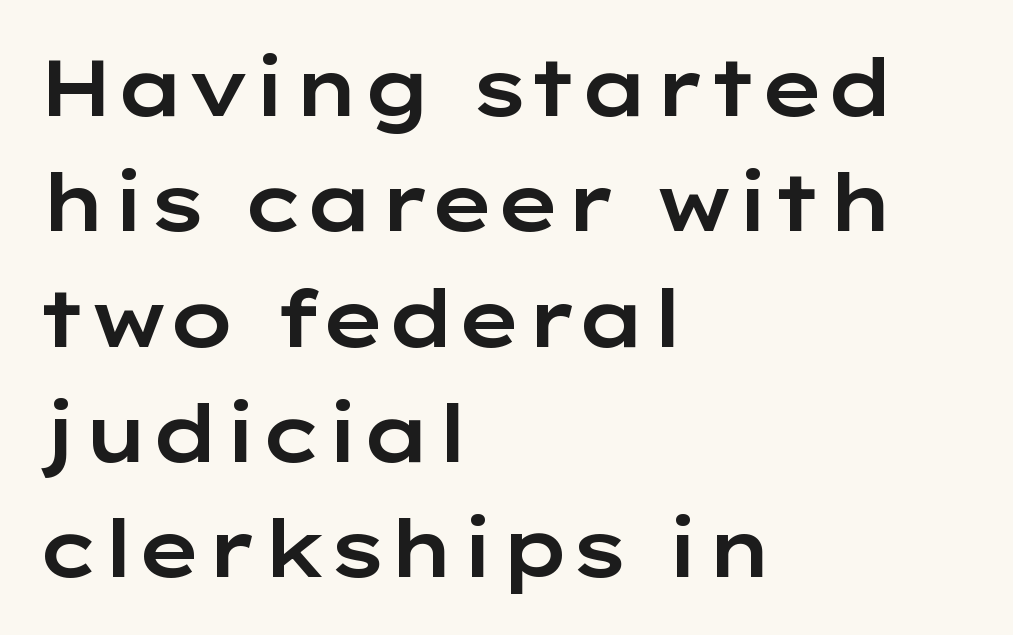
The letters carry no serifs — their stems end cleanly without finishing strokes. The type is set solid horizontally, with unmodified tracking. The words here are not underlined. The type sits square on the baseline with zero lean.
